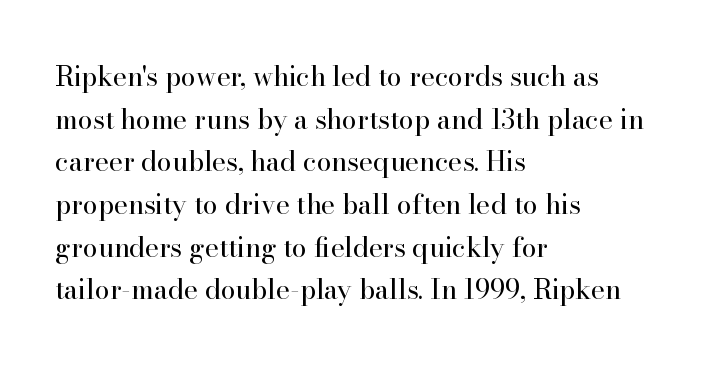
Q: Is the text bold? A: No.
Q: Is the text italic (slanted)? A: No, it is upright.
Q: Is the text underlined? A: No.
Q: How is the paragraph aligned? A: Left-aligned.
Q: Is the spacing between letters normal or unusually wide? A: Normal.
Q: Is the spacing between lines tight, normal or loose? A: Normal.
